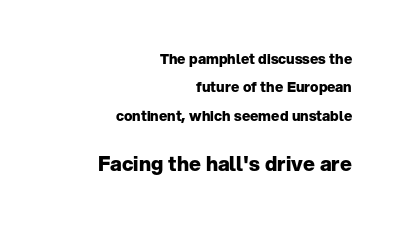
{"italic": "no", "bold": "yes", "underline": "no", "align": "right", "line_spacing": "loose", "line_spacing_ratio": 2.02, "letter_spacing": "normal", "letter_spacing_em": 0.0, "larger_block": "second", "size_ratio": 1.43, "glyph_px": 20}
